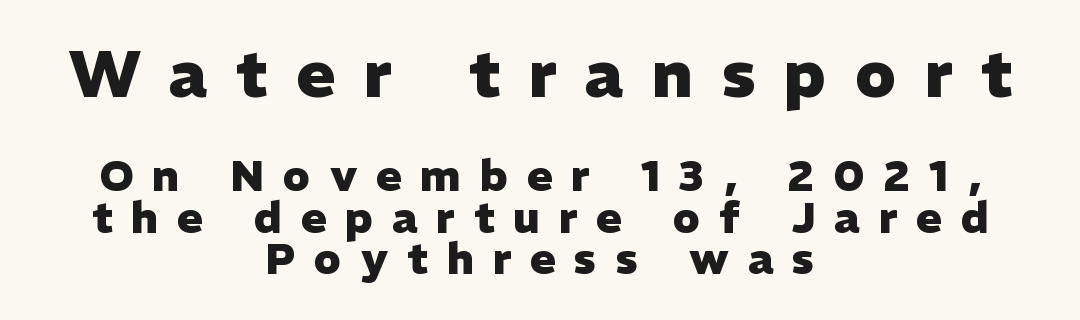
{"serif": "no", "italic": "no", "bold": "yes", "weight": "heavy", "width": "normal", "stroke_contrast": "low", "x_height": "medium", "monospaced": "no", "underline": "no", "align": "center", "line_spacing": "tight", "line_spacing_ratio": 0.97, "letter_spacing": "wide", "letter_spacing_em": 0.44, "larger_block": "first", "size_ratio": 1.51, "glyph_px": 65}
